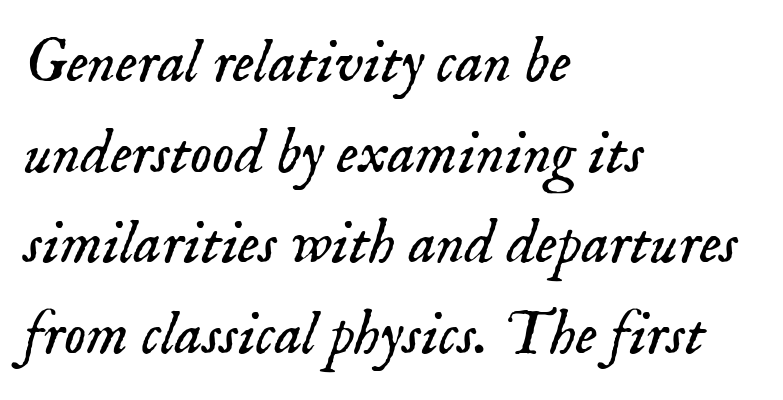
{"serif": "yes", "italic": "yes", "lean": "right", "slant_degrees": 18, "bold": "no", "weight": "light", "width": "normal", "stroke_contrast": "low", "x_height": "small", "monospaced": "no", "underline": "no", "align": "left", "line_spacing": "normal", "line_spacing_ratio": 1.46, "letter_spacing": "normal", "letter_spacing_em": 0.0, "glyph_px": 62}
